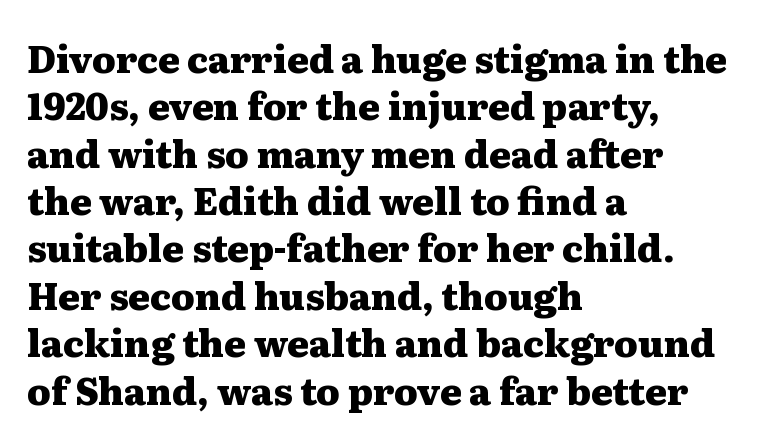
Q: Is the text bold? A: Yes.
Q: Is the text italic (slanted)? A: No, it is upright.
Q: Is the typeface a serif or a sans-serif typeface? A: Serif.
Q: Is the text underlined? A: No.
Q: How is the paragraph aligned? A: Left-aligned.
Q: Is the spacing between letters normal or unusually wide? A: Normal.
Q: Is the spacing between lines tight, normal or loose? A: Normal.
Q: Width (condensed, normal, or wide)? A: Wide.
Q: Stroke contrast? A: Medium.
Q: x-height? A: Medium.
Q: Monospaced? A: No.
